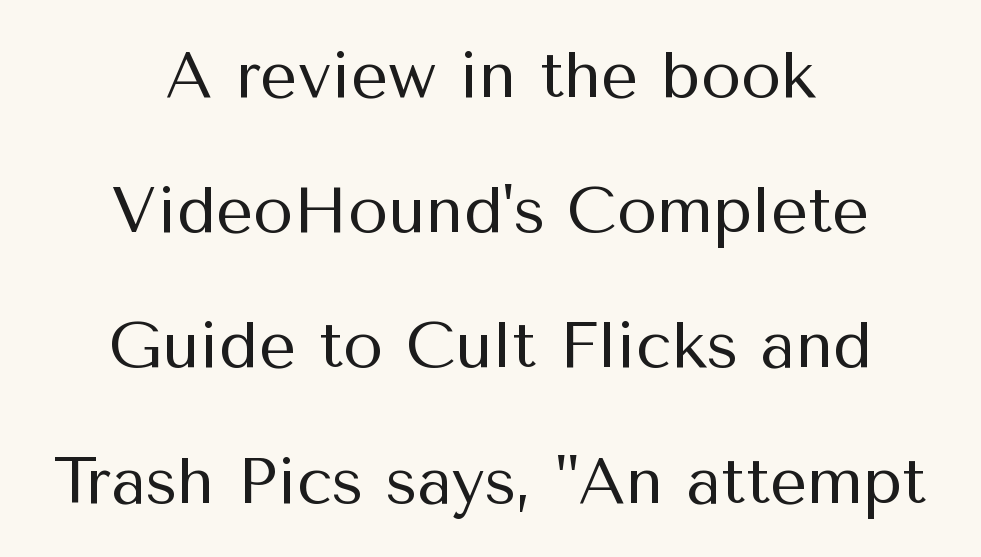
Q: Is the text bold? A: No.
Q: Is the text italic (slanted)? A: No, it is upright.
Q: Is the typeface a serif or a sans-serif typeface? A: Sans-serif.
Q: Is the text underlined? A: No.
Q: How is the paragraph aligned? A: Centered.
Q: Is the spacing between letters normal or unusually wide? A: Normal.
Q: Is the spacing between lines tight, normal or loose? A: Loose.
Q: Width (condensed, normal, or wide)? A: Normal.
Q: Stroke contrast? A: Medium.
Q: x-height? A: Medium.
Q: Monospaced? A: No.
